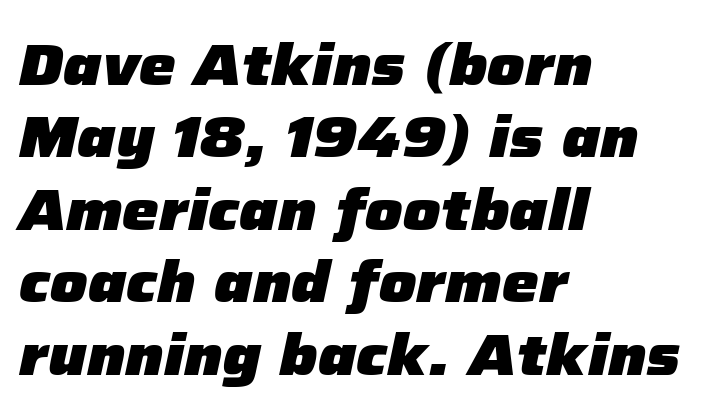
The image shows 58 px heavy type, italic (leaning right); set left-aligned, normal line spacing (1.25x), normal letter spacing, not underlined; low stroke contrast and a medium x-height.
